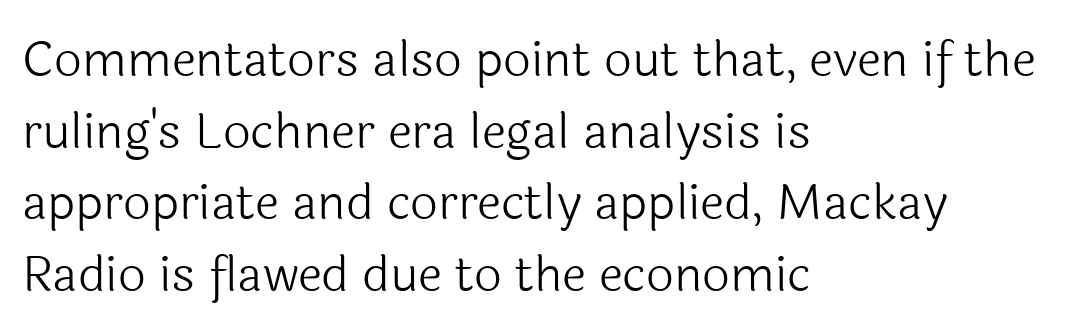
The characters are drawn with everyday or finer stroke widths. The face used here is proportionally spaced, like ordinary book or web type. The horizontal fit of the characters is conventional and even. The strip under each line holds only bare page. Which margin do the lines hug? The left one — the right edge is uneven. The typography opts for an upright posture over an oblique one.
